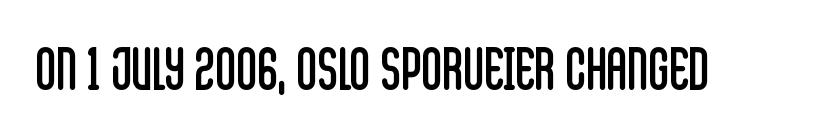
The typeface has the unassuming heft of standard copy or less. Check where the strokes stop: nothing finishes them off — pure sans. Plain, unruled lines of type. Note the varied advance widths — an 'i' is clearly narrower than an 'm'.
